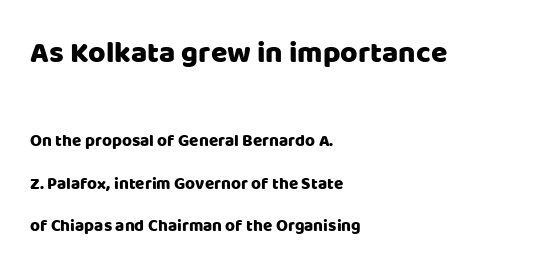
The image shows 30 px sans-serif type, upright; set left-aligned, loose line spacing (2.48x), normal letter spacing, not underlined; the first (top) block is 1.76x larger; low stroke contrast and a large x-height.
